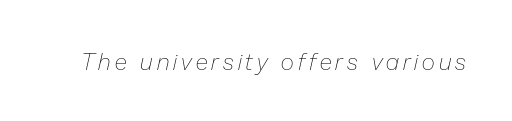
The lettering tilts uniformly, giving the passage an italic look. The string is rendered with underlining switched off. Stroke thickness stays within the range of a standard reading face or lighter.
